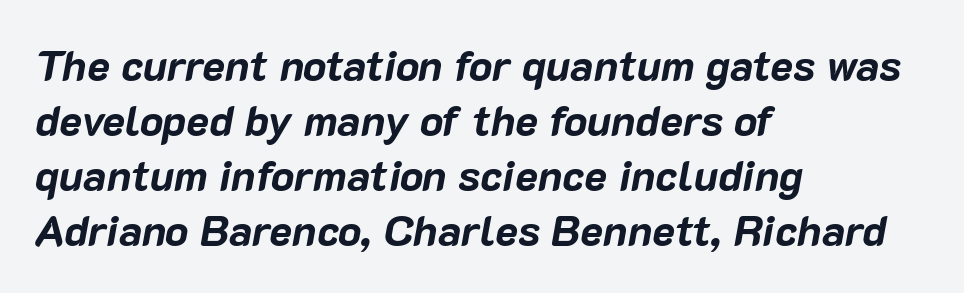
Q: Is the text bold? A: Yes.
Q: Is the text italic (slanted)? A: Yes, it leans right by about 10 degrees.
Q: Is the text underlined? A: No.
Q: How is the paragraph aligned? A: Left-aligned.
Q: Is the spacing between letters normal or unusually wide? A: Normal.
Q: Is the spacing between lines tight, normal or loose? A: Normal.
Q: Width (condensed, normal, or wide)? A: Normal.
Q: Stroke contrast? A: Low.
Q: x-height? A: Medium.
Q: Monospaced? A: No.
